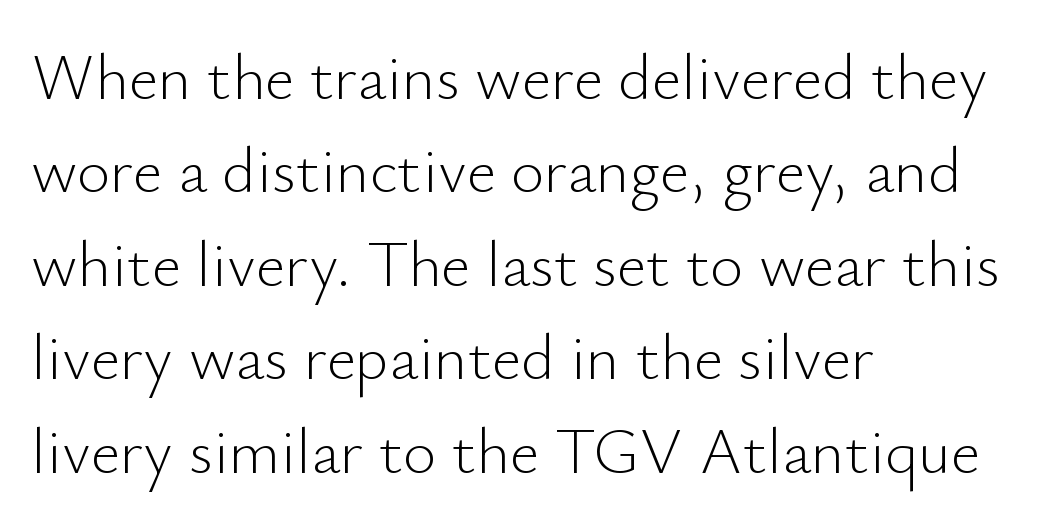
Q: Is the text bold? A: No.
Q: Is the text italic (slanted)? A: No, it is upright.
Q: Is the typeface a serif or a sans-serif typeface? A: Sans-serif.
Q: Is the text underlined? A: No.
Q: How is the paragraph aligned? A: Left-aligned.
Q: Is the spacing between letters normal or unusually wide? A: Normal.
Q: Is the spacing between lines tight, normal or loose? A: Normal.
Q: Width (condensed, normal, or wide)? A: Normal.
Q: Stroke contrast? A: Low.
Q: x-height? A: Small.
Q: Monospaced? A: No.
